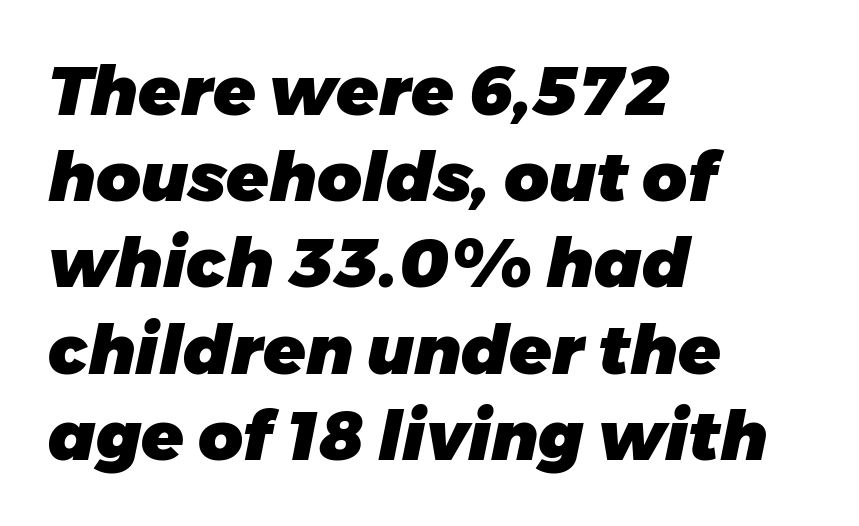
The image shows 69 px heavy type, italic (leaning right); set left-aligned, normal line spacing (1.25x), normal letter spacing, not underlined; low stroke contrast and a medium x-height.
